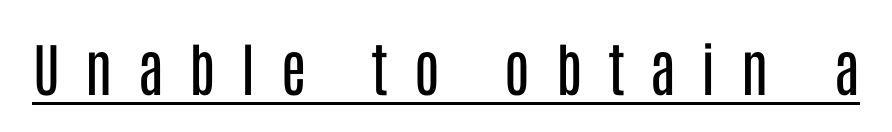
{"serif": "no", "italic": "no", "bold": "no", "weight": "regular", "width": "condensed", "stroke_contrast": "low", "x_height": "large", "monospaced": "no", "underline": "yes", "letter_spacing": "wide", "letter_spacing_em": 0.44, "glyph_px": 58}
